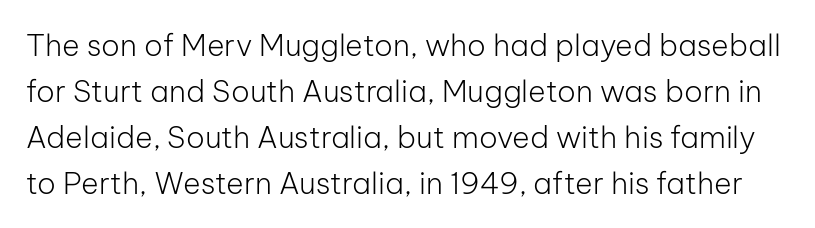
{"serif": "no", "italic": "no", "bold": "no", "weight": "light", "width": "normal", "stroke_contrast": "low", "x_height": "medium", "monospaced": "no", "underline": "no", "line_spacing": "normal", "line_spacing_ratio": 1.53, "letter_spacing": "normal", "letter_spacing_em": 0.0, "glyph_px": 30}
